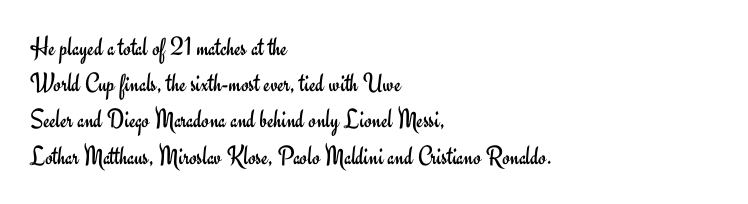
{"bold": "no", "underline": "no", "align": "left", "line_spacing": "normal", "line_spacing_ratio": 1.34, "letter_spacing": "normal", "letter_spacing_em": 0.0, "glyph_px": 27}
